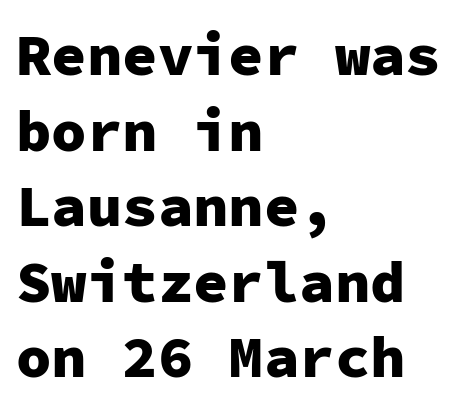
Which margin do the lines hug? The left one — the right edge is uneven. Each word holds together tightly as a unit, with standard inter-letter gaps. Quick note: underline off. Classification — sans serif. Spacing verdict: monospaced, one width for all characters.
